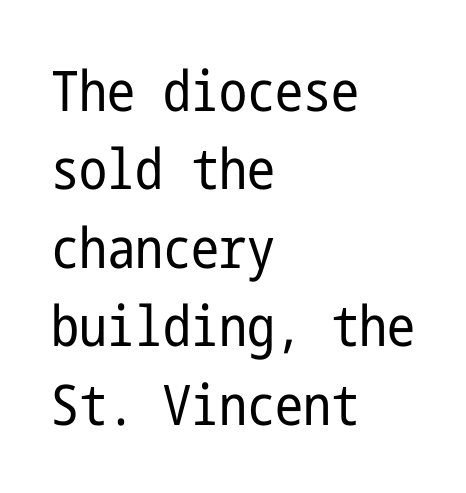
The image shows 56 px regular-weight, condensed sans-serif type, upright; set left-aligned, normal line spacing (1.4x), normal letter spacing, not underlined; low stroke contrast and a medium x-height.
